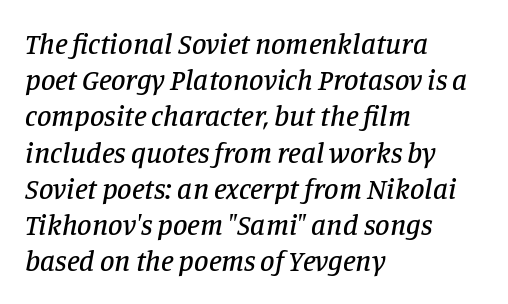
{"serif": "yes", "italic": "yes", "lean": "right", "slant_degrees": 11, "width": "normal", "stroke_contrast": "low", "x_height": "large", "monospaced": "no", "underline": "no", "align": "left", "line_spacing": "normal", "line_spacing_ratio": 1.25, "letter_spacing": "normal", "letter_spacing_em": 0.0, "glyph_px": 29}
